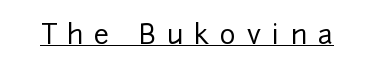
{"italic": "no", "underline": "yes", "letter_spacing": "wide", "letter_spacing_em": 0.41, "glyph_px": 27}
